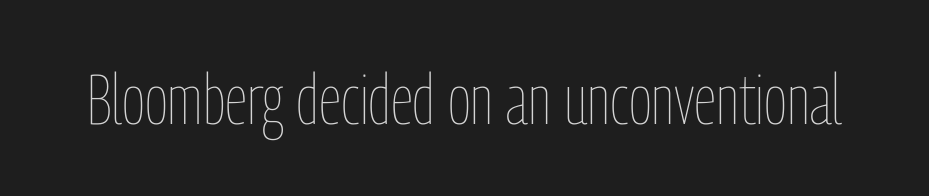
The image shows 71 px thin, condensed type, upright; set normal letter spacing, not underlined; low stroke contrast and a medium x-height.
